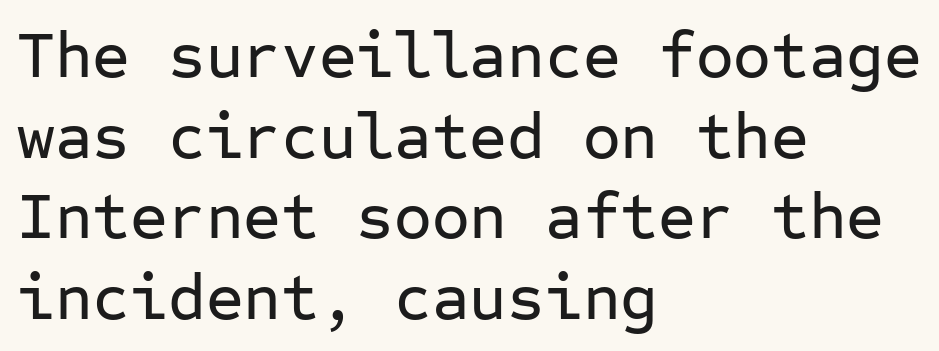
Tracking here is standard; glyphs follow each other at the usual distance. What kind of face is this? One without serifs — a sans. It's the straight-up-and-down kind of type. Each letter, wide or thin by design, is forced into the same width here. The words here are not underlined.
